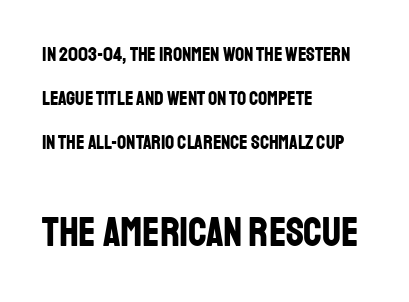
The image shows 41 px bold, condensed sans-serif type, upright; set left-aligned, loose line spacing (2.21x), normal letter spacing, not underlined; the second (bottom) block is 2.05x larger; low stroke contrast and a large x-height.
